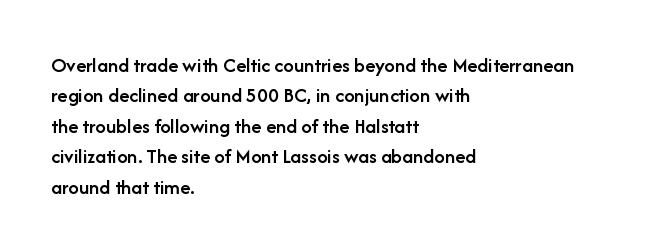
Inter-character spacing is left at the font's built-in metrics. Posture: straight, roman, zero tilt. These lines carry some extra weight — a demibold, not a full bold. The paragraph has a hard left edge and a soft right edge. Regular leading. Decoration check: the copy has no underline.
